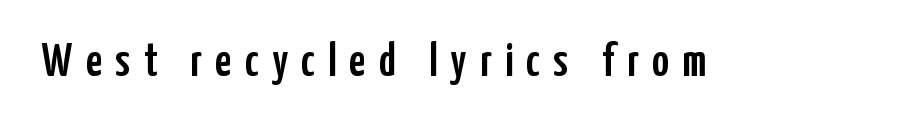
Q: Is the text italic (slanted)? A: No, it is upright.
Q: Is the typeface a serif or a sans-serif typeface? A: Sans-serif.
Q: Is the text underlined? A: No.
Q: Is the spacing between letters normal or unusually wide? A: Unusually wide.
Q: Width (condensed, normal, or wide)? A: Condensed.
Q: Stroke contrast? A: Low.
Q: x-height? A: Medium.
Q: Monospaced? A: No.
